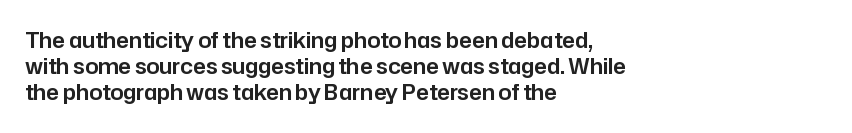
Q: Is the text italic (slanted)? A: No, it is upright.
Q: Is the text underlined? A: No.
Q: How is the paragraph aligned? A: Left-aligned.
Q: Is the spacing between letters normal or unusually wide? A: Normal.
Q: Is the spacing between lines tight, normal or loose? A: Normal.
